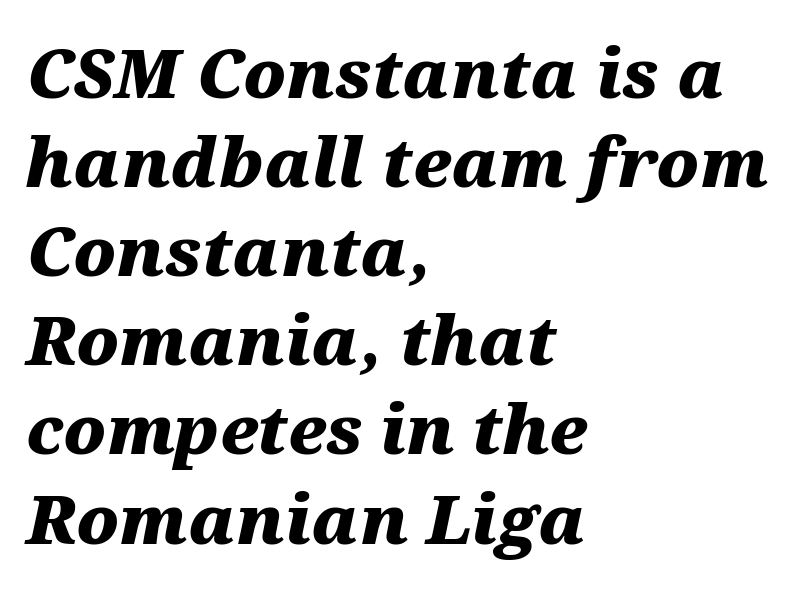
{"italic": "yes", "lean": "right", "slant_degrees": 12, "bold": "yes", "weight": "heavy", "width": "wide", "stroke_contrast": "medium", "x_height": "medium", "monospaced": "no", "underline": "no", "align": "left", "line_spacing": "normal", "line_spacing_ratio": 1.33, "letter_spacing": "normal", "letter_spacing_em": 0.0, "glyph_px": 67}
